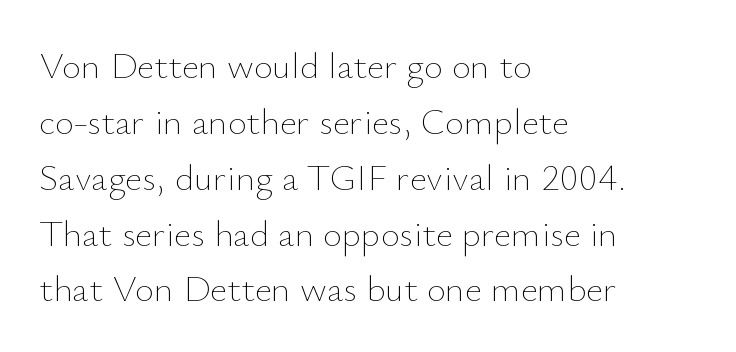
The typesetter chose a ragged-right arrangement here. Nothing heavy about these letters — not bold at all. Upright lettering throughout. Each letter keeps its own natural width here, so spacing adapts to shape. No word sits above an underline.
